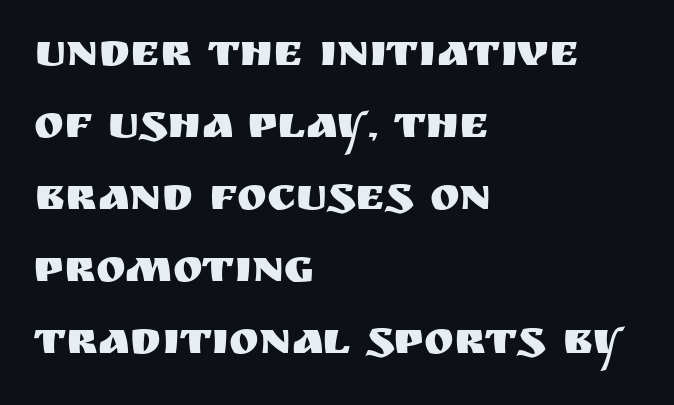
What kind of face is this? One without serifs — a sans. The ragged edge is on the right, which tells us the setting is flush left. Character widths vary here, with narrow letters taking less room than wide ones. A typesetter would call this leading conventional body-copy spacing.
